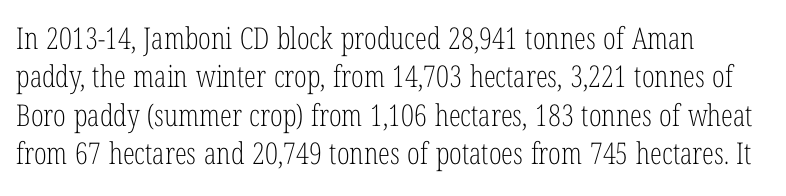
The gaps between neighbouring characters are ordinary and unremarkable. The rendering shows small feet on the letterforms — a serif design. In terms of posture, this sample is upright. The passage shown stacks its lines at a standard gap. The space beneath each line is pristine and unruled.
